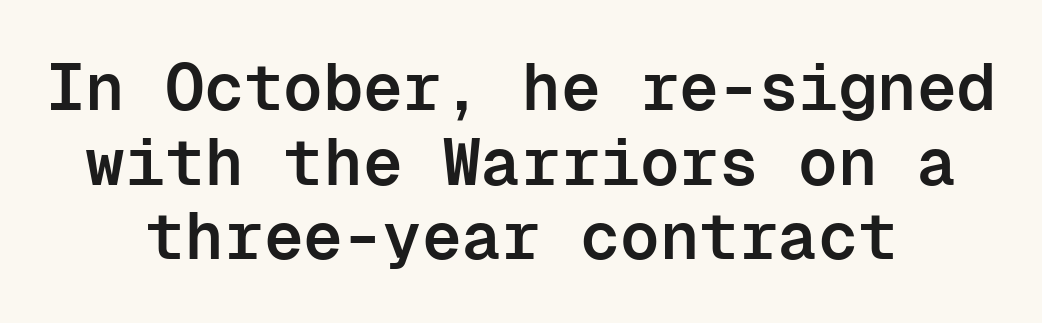
{"serif": "no", "italic": "no", "bold": "semi", "weight": "semibold", "width": "normal", "stroke_contrast": "low", "x_height": "medium", "monospaced": "yes", "underline": "no", "align": "center", "line_spacing": "tight", "line_spacing_ratio": 1.13, "letter_spacing": "normal", "letter_spacing_em": 0.0, "glyph_px": 66}
